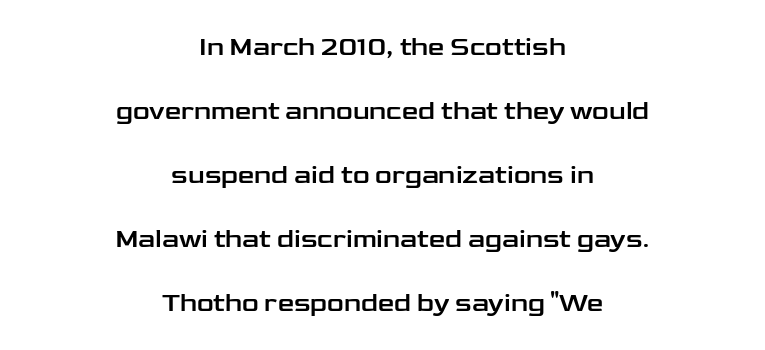
The image shows 26 px text type, upright; set centered, loose line spacing (2.46x), normal letter spacing, not underlined.
